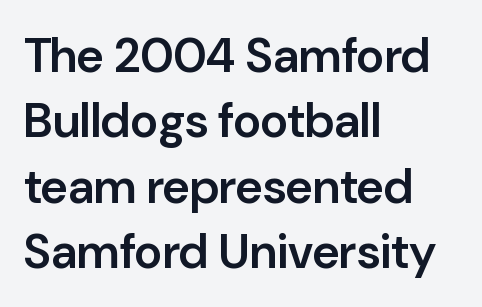
Q: Is the text bold? A: Semi-bold.
Q: Is the text italic (slanted)? A: No, it is upright.
Q: Is the typeface a serif or a sans-serif typeface? A: Sans-serif.
Q: Is the text underlined? A: No.
Q: How is the paragraph aligned? A: Left-aligned.
Q: Is the spacing between letters normal or unusually wide? A: Normal.
Q: Is the spacing between lines tight, normal or loose? A: Normal.
Q: Width (condensed, normal, or wide)? A: Normal.
Q: Stroke contrast? A: Low.
Q: x-height? A: Medium.
Q: Monospaced? A: No.
